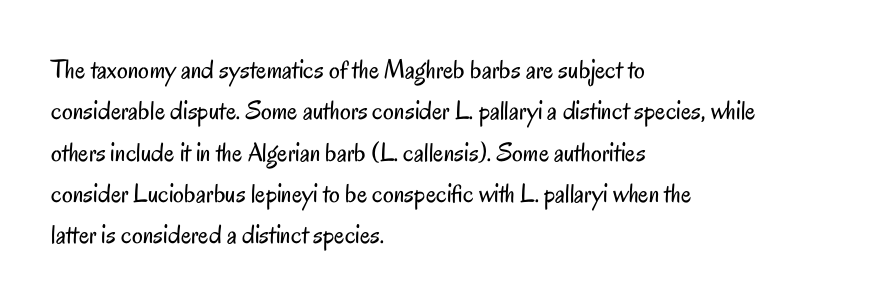
In terms of leading, this rendering sits right in the middle. The lettering stays uniformly vertical, giving the passage a roman look. Decoration check: the copy has no underline. The passage shown is not bold in any degree. How are the letters spaced? Ordinarily, with no added tracking.
